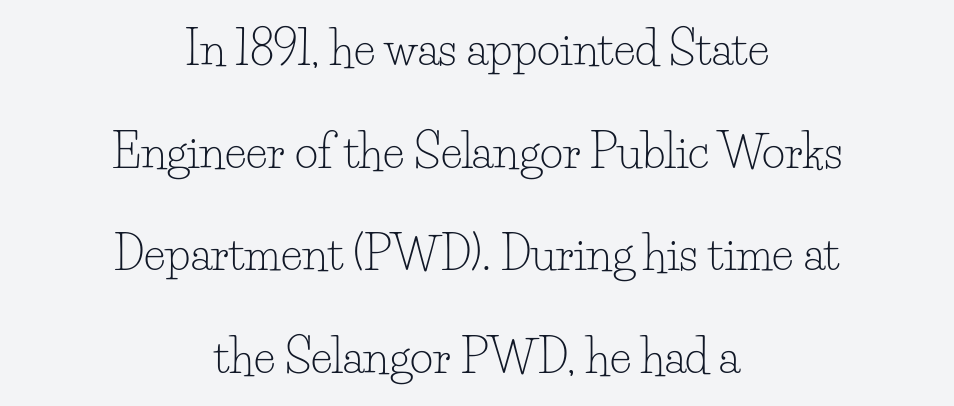
The image shows 45 px light serif type, upright; set centered, loose line spacing (2.28x), normal letter spacing, not underlined; low stroke contrast and a small x-height.
